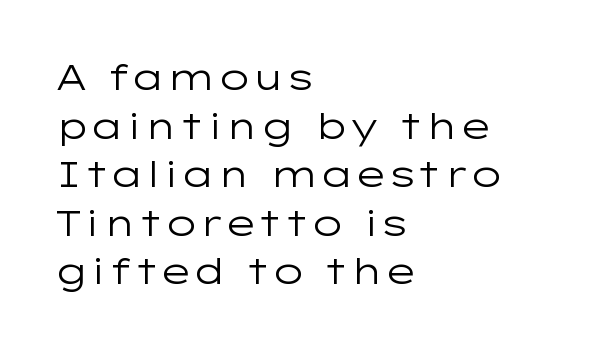
Q: Is the text bold? A: No.
Q: Is the text italic (slanted)? A: No, it is upright.
Q: Is the typeface a serif or a sans-serif typeface? A: Sans-serif.
Q: Is the text underlined? A: No.
Q: How is the paragraph aligned? A: Left-aligned.
Q: Is the spacing between letters normal or unusually wide? A: Normal.
Q: Is the spacing between lines tight, normal or loose? A: Normal.
Q: Width (condensed, normal, or wide)? A: Wide.
Q: Stroke contrast? A: Low.
Q: x-height? A: Medium.
Q: Monospaced? A: No.
